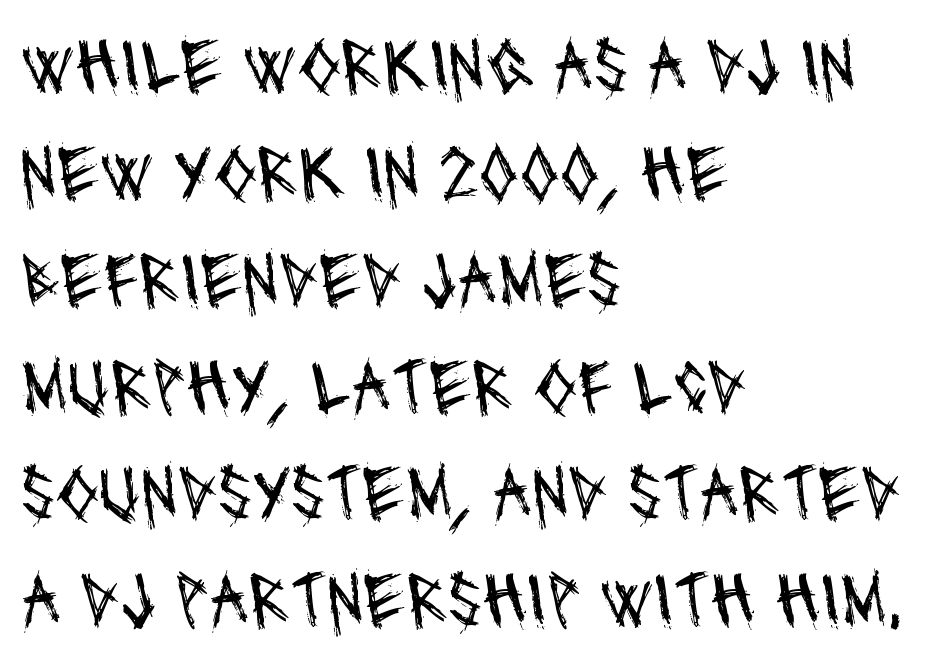
The image shows 78 px regular-weight, condensed sans-serif type; set left-aligned, normal line spacing (1.37x), normal letter spacing, not underlined; medium stroke contrast and a large x-height.
